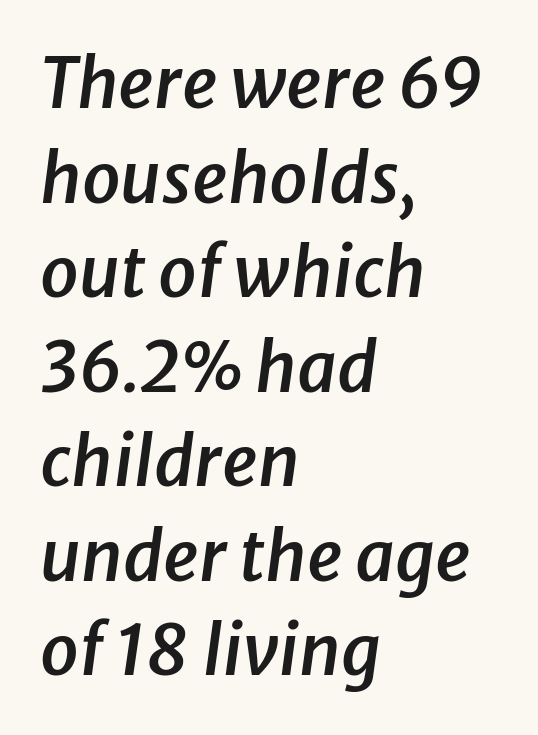
{"italic": "yes", "lean": "right", "slant_degrees": 8, "bold": "semi", "weight": "semibold", "width": "normal", "stroke_contrast": "low", "x_height": "medium", "monospaced": "no", "underline": "no", "align": "left", "line_spacing": "normal", "line_spacing_ratio": 1.37, "letter_spacing": "normal", "letter_spacing_em": 0.0, "glyph_px": 69}
